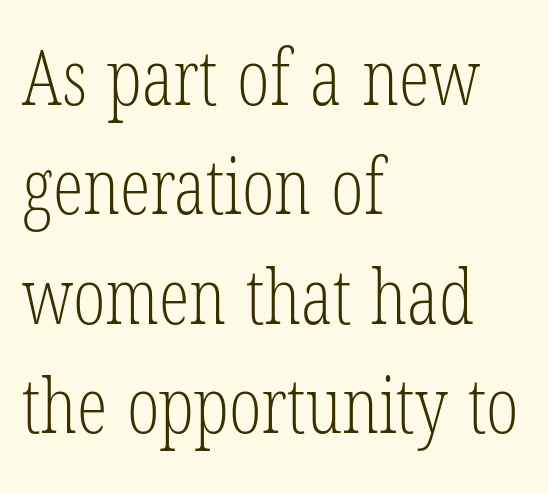
The image shows 77 px light, condensed serif type; set left-aligned, normal line spacing (1.42x), normal letter spacing, not underlined; low stroke contrast and a medium x-height.
